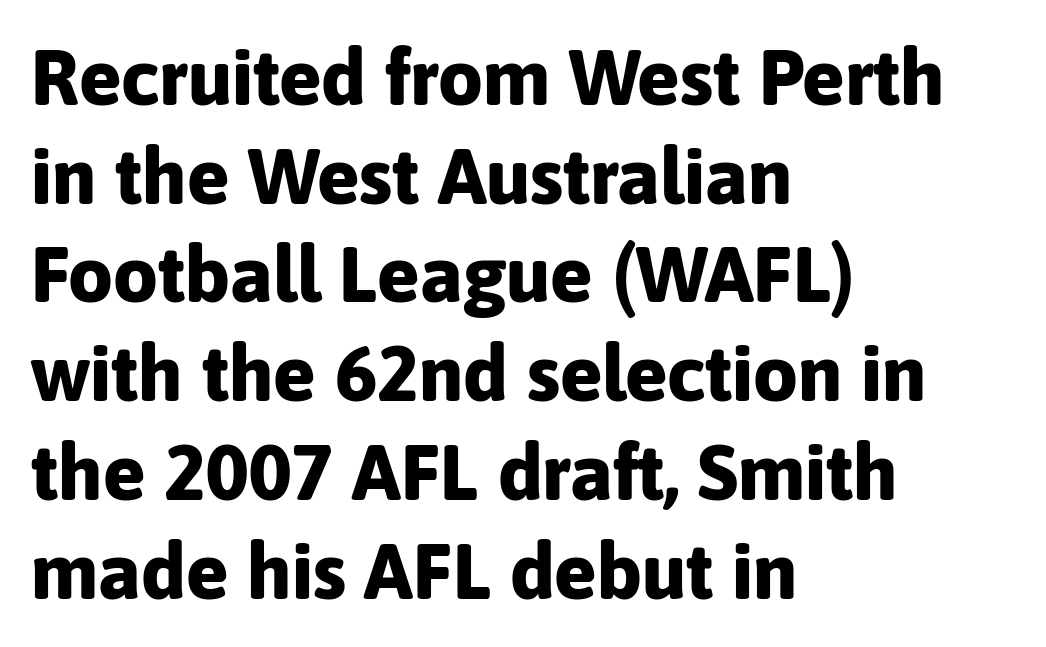
Q: Is the text bold? A: Yes.
Q: Is the text italic (slanted)? A: No, it is upright.
Q: Is the typeface a serif or a sans-serif typeface? A: Sans-serif.
Q: Is the text underlined? A: No.
Q: How is the paragraph aligned? A: Left-aligned.
Q: Is the spacing between letters normal or unusually wide? A: Normal.
Q: Is the spacing between lines tight, normal or loose? A: Normal.
Q: Width (condensed, normal, or wide)? A: Normal.
Q: Stroke contrast? A: Low.
Q: x-height? A: Medium.
Q: Monospaced? A: No.
